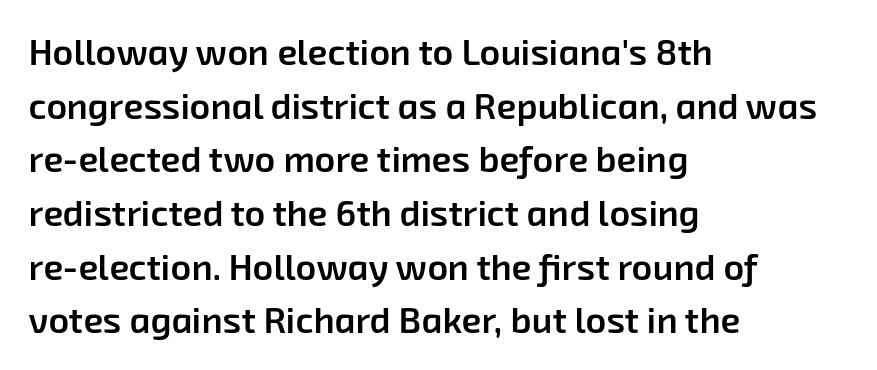
The image shows 36 px semibold sans-serif type; set left-aligned, normal line spacing (1.49x), normal letter spacing, not underlined; low stroke contrast and a medium x-height.
